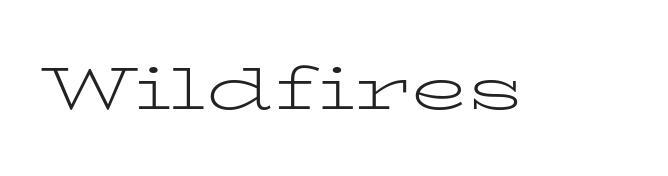
This is roman type, the default non-slanted kind. Character widths vary here, with narrow letters taking less room than wide ones. A typesetter would call this zero additional tracking. Is the type heavy? It reads as light-to-regular instead. The space directly below the letters is spotless.
